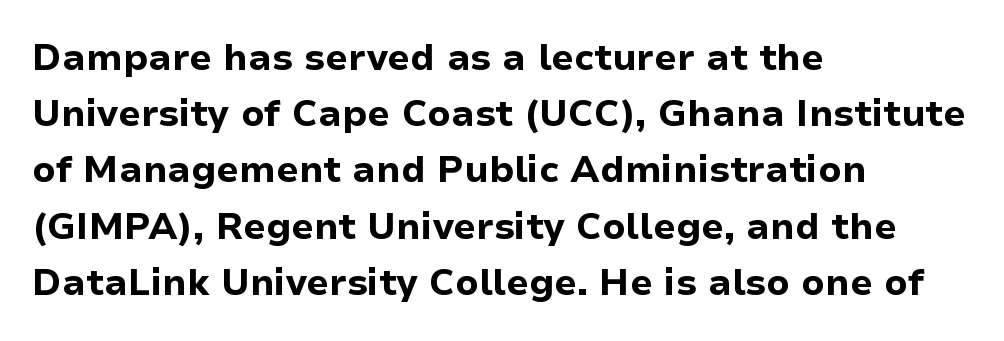
The image shows 37 px bold sans-serif type, upright; set left-aligned, normal line spacing (1.52x), normal letter spacing, not underlined; low stroke contrast and a medium x-height.
